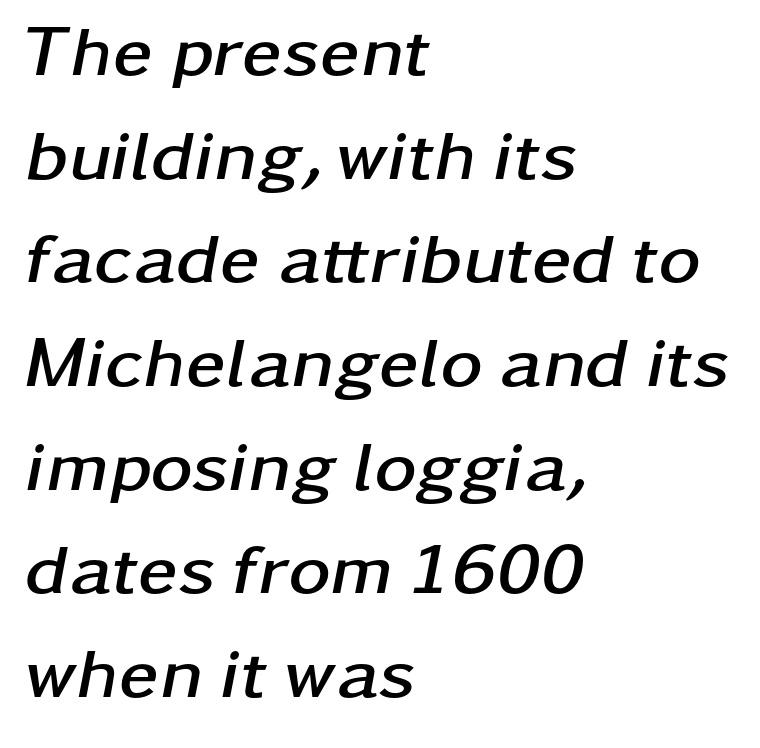
The image shows 72 px semibold, wide type, italic (leaning right); set left-aligned, normal line spacing (1.44x), normal letter spacing, not underlined; low stroke contrast and a medium x-height.
